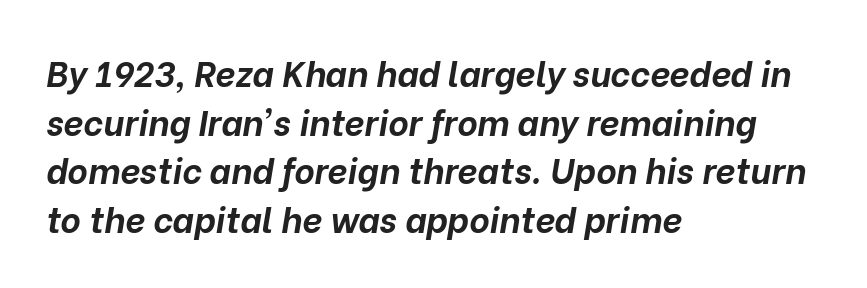
The sample has been set heavy, in full bold. The rendering uses natural spacing where letterforms have individual widths. These lines sit exactly where default settings would place them. Is the block centered? No — it sits flush against the left margin. Italic: yes, the glyphs are oblique.
